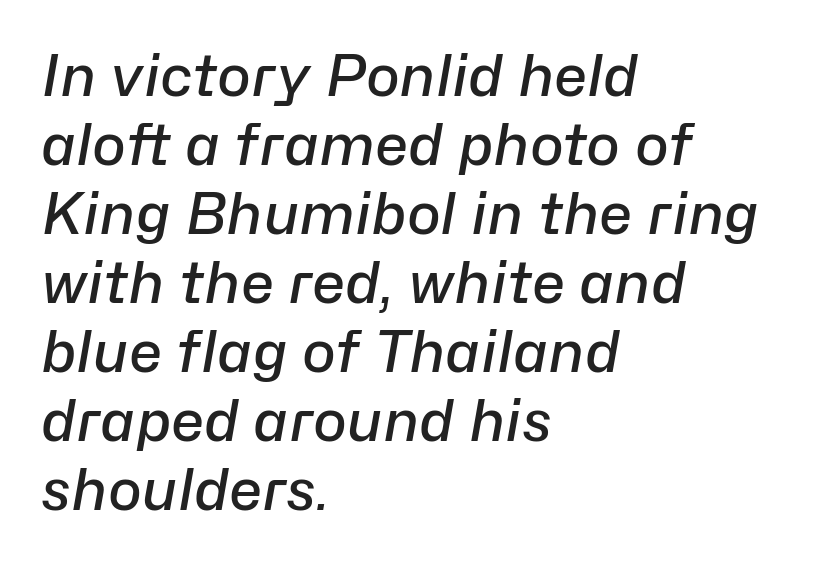
Q: Is the text bold? A: Semi-bold.
Q: Is the text italic (slanted)? A: Yes, it leans right by about 10 degrees.
Q: Is the text underlined? A: No.
Q: How is the paragraph aligned? A: Left-aligned.
Q: Is the spacing between letters normal or unusually wide? A: Normal.
Q: Width (condensed, normal, or wide)? A: Normal.
Q: Stroke contrast? A: Low.
Q: x-height? A: Medium.
Q: Monospaced? A: No.
